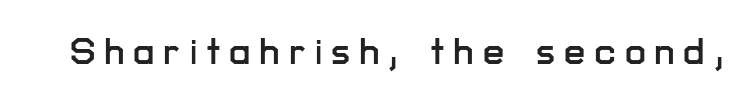
Q: Is the text italic (slanted)? A: No, it is upright.
Q: Is the typeface a serif or a sans-serif typeface? A: Sans-serif.
Q: Is the text underlined? A: No.
Q: Is the spacing between letters normal or unusually wide? A: Unusually wide.
Q: Width (condensed, normal, or wide)? A: Normal.
Q: Stroke contrast? A: Low.
Q: x-height? A: Medium.
Q: Monospaced? A: No.
